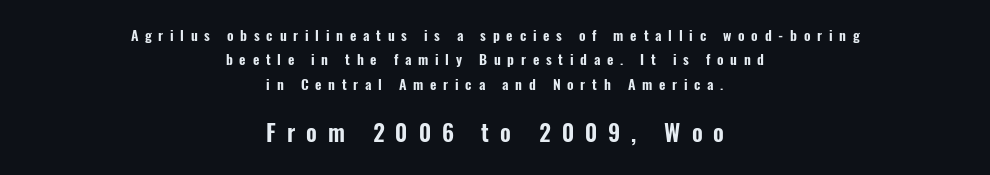
The image shows 23 px text type, upright; set centered, line spacing 1.74x, unusually wide letter spacing (+0.48 em), not underlined; the second (bottom) block is 1.64x larger.
